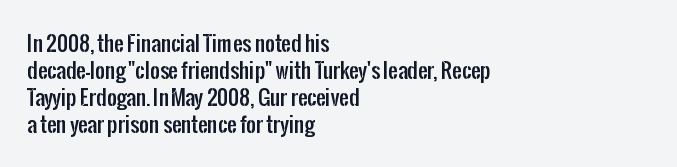
Q: Is the text italic (slanted)? A: No, it is upright.
Q: Is the text underlined? A: No.
Q: How is the paragraph aligned? A: Left-aligned.
Q: Is the spacing between letters normal or unusually wide? A: Normal.
Q: Is the spacing between lines tight, normal or loose? A: Normal.
